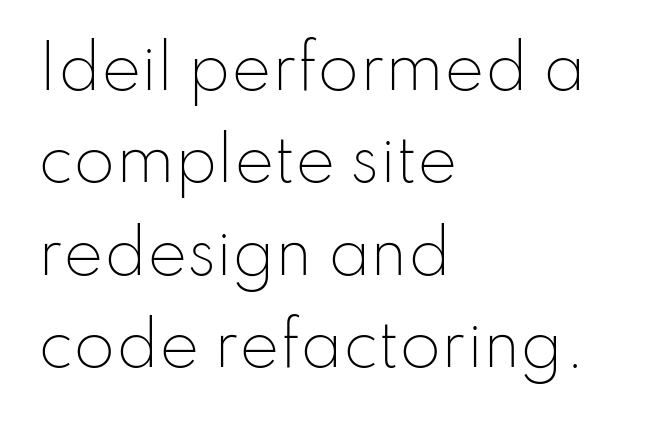
{"serif": "no", "italic": "no", "bold": "no", "weight": "light", "width": "normal", "stroke_contrast": "low", "x_height": "small", "monospaced": "no", "underline": "no", "align": "left", "line_spacing": "normal", "line_spacing_ratio": 1.54, "letter_spacing": "normal", "letter_spacing_em": 0.0, "glyph_px": 60}
